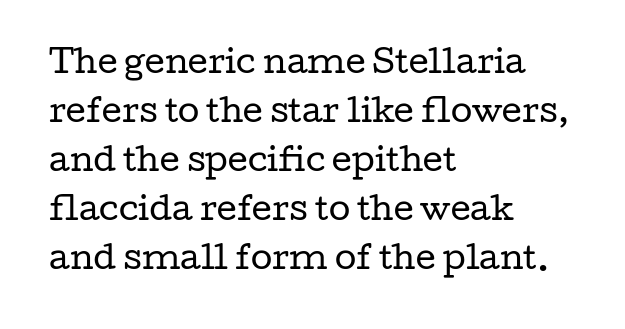
One glance says typical: line gaps are just what's usual. Do the characters align in a grid? No, the font is proportional. The passage is arranged the way most books set body copy — flush left. It's the straight-up-and-down kind of type. Unmarked baselines from the first word to the last.
